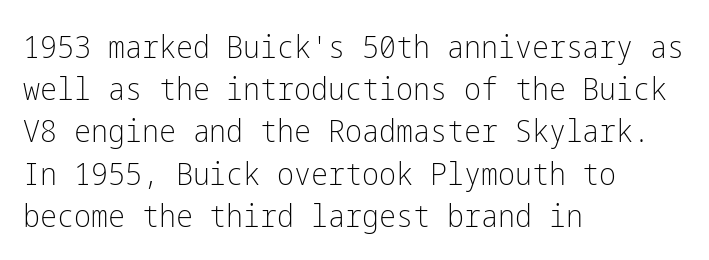
The image shows 32 px light, condensed sans-serif type, upright; set left-aligned, normal line spacing (1.32x), normal letter spacing, not underlined; low stroke contrast and a medium x-height.
